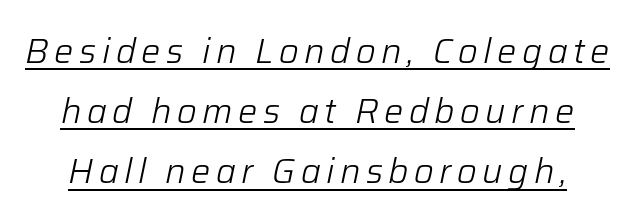
{"italic": "yes", "lean": "right", "slant_degrees": 12, "bold": "no", "weight": "light", "width": "normal", "stroke_contrast": "low", "x_height": "medium", "monospaced": "no", "underline": "yes", "line_spacing_ratio": 1.77, "glyph_px": 34}
